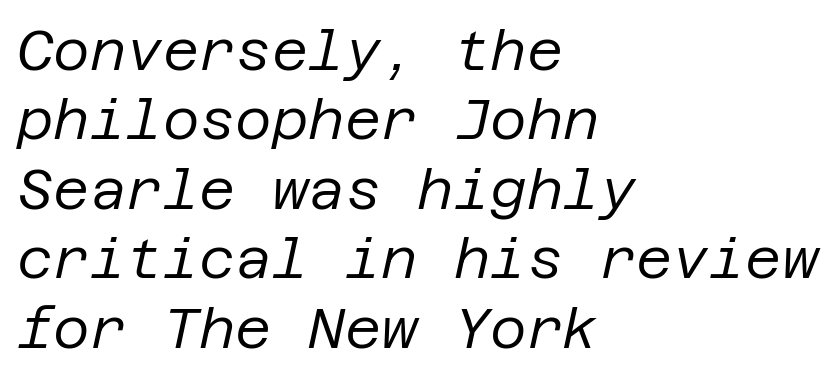
Italic: yes, the glyphs are oblique. Tracking value appears to be zero — textbook default spacing. The passage shown is not underscored anywhere. No extra ink here — the face is not bold.
